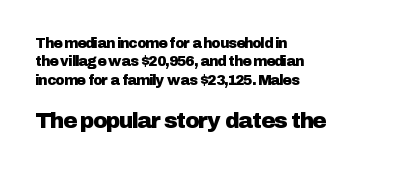
Q: Is the text italic (slanted)? A: No, it is upright.
Q: Is the text underlined? A: No.
Q: How is the paragraph aligned? A: Left-aligned.
Q: Is the spacing between letters normal or unusually wide? A: Normal.
Q: Is the spacing between lines tight, normal or loose? A: Normal.
Q: Which block of text is set in a larger size, the first (top) or the second (bottom)? A: The second (bottom) one.
